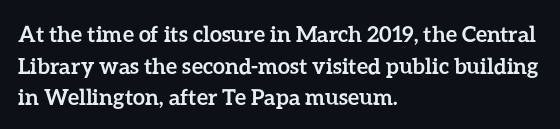
Q: Is the text bold? A: Yes.
Q: Is the text italic (slanted)? A: No, it is upright.
Q: Is the text underlined? A: No.
Q: How is the paragraph aligned? A: Left-aligned.
Q: Is the spacing between letters normal or unusually wide? A: Normal.
Q: Is the spacing between lines tight, normal or loose? A: Normal.
